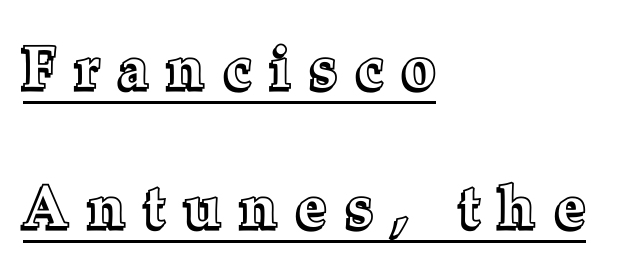
The paragraph shown leans on its left margin. Reading down the column, the eye jumps a long way to each next line. The type is letterspaced generously, with wide tracking. This sample has the flowing, uneven cadence of proportional lettering.
